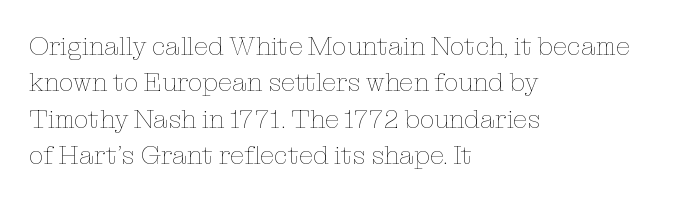
{"italic": "no", "bold": "no", "underline": "no", "align": "left", "line_spacing": "normal", "line_spacing_ratio": 1.4, "letter_spacing": "normal", "letter_spacing_em": 0.0, "glyph_px": 26}
